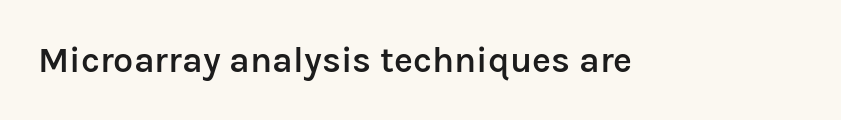
The image shows 36 px semibold sans-serif type, upright; set normal letter spacing, not underlined; low stroke contrast and a medium x-height.
